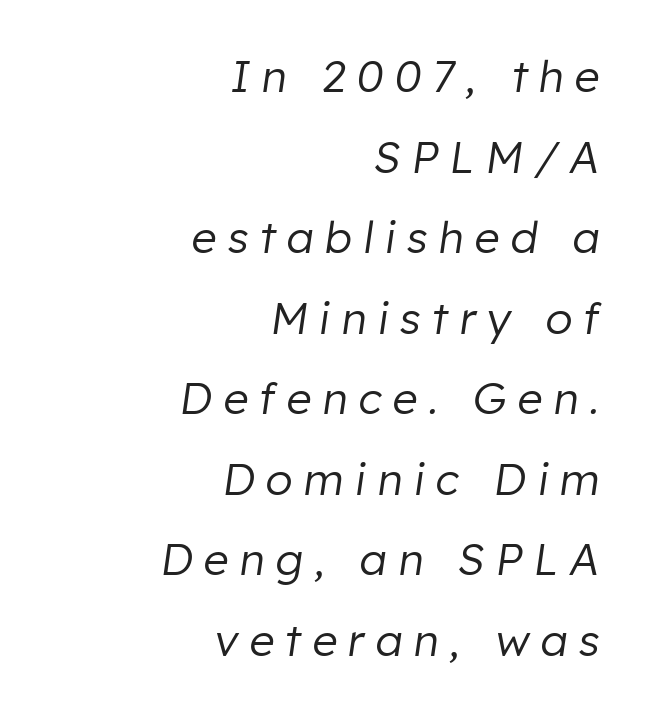
{"italic": "yes", "lean": "right", "slant_degrees": 8, "bold": "no", "weight": "regular", "width": "normal", "stroke_contrast": "low", "x_height": "medium", "monospaced": "no", "underline": "no", "align": "right", "line_spacing_ratio": 1.83, "letter_spacing": "wide", "letter_spacing_em": 0.25, "glyph_px": 44}
